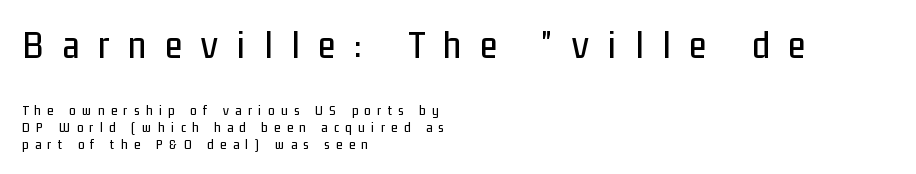
{"serif": "no", "italic": "no", "width": "condensed", "stroke_contrast": "low", "x_height": "medium", "monospaced": "no", "underline": "no", "align": "left", "line_spacing_ratio": 1.2, "letter_spacing": "wide", "letter_spacing_em": 0.47, "larger_block": "first", "size_ratio": 2.86, "glyph_px": 40}
